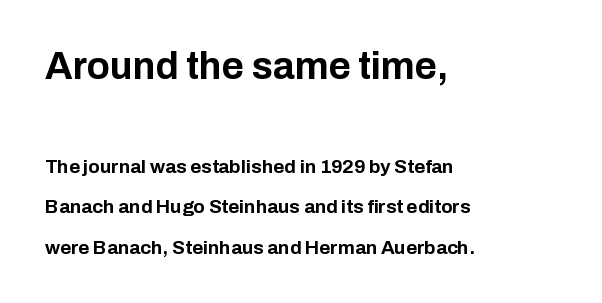
{"serif": "no", "italic": "no", "bold": "yes", "weight": "bold", "width": "normal", "stroke_contrast": "low", "x_height": "medium", "monospaced": "no", "underline": "no", "align": "left", "line_spacing": "loose", "line_spacing_ratio": 2.12, "letter_spacing": "normal", "letter_spacing_em": 0.0, "larger_block": "first", "size_ratio": 2.0, "glyph_px": 38}
